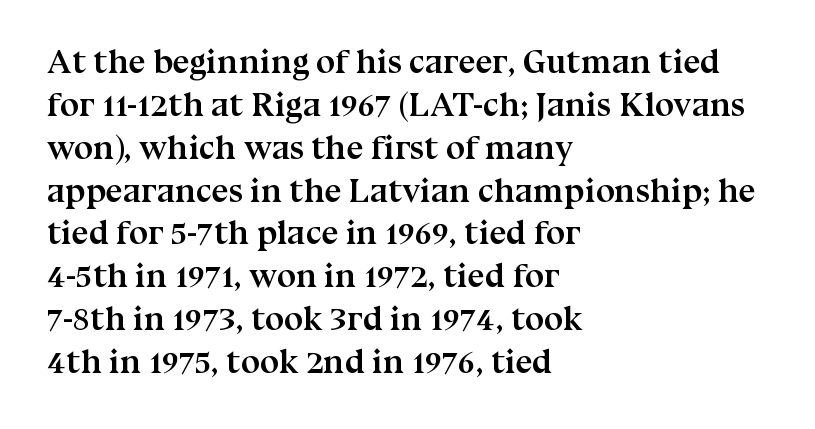
Q: Is the text bold? A: Yes.
Q: Is the text italic (slanted)? A: No, it is upright.
Q: Is the typeface a serif or a sans-serif typeface? A: Serif.
Q: Is the text underlined? A: No.
Q: How is the paragraph aligned? A: Left-aligned.
Q: Is the spacing between letters normal or unusually wide? A: Normal.
Q: Is the spacing between lines tight, normal or loose? A: Normal.
Q: Width (condensed, normal, or wide)? A: Normal.
Q: Stroke contrast? A: Medium.
Q: x-height? A: Medium.
Q: Monospaced? A: No.
